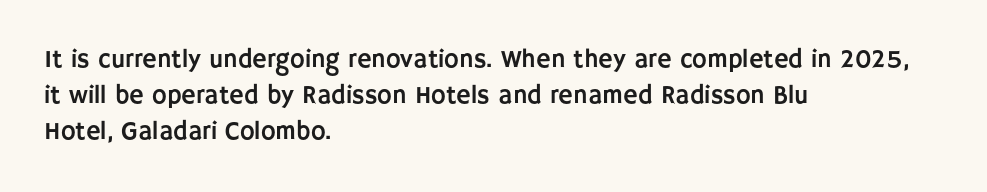
Q: Is the text italic (slanted)? A: No, it is upright.
Q: Is the text underlined? A: No.
Q: How is the paragraph aligned? A: Left-aligned.
Q: Is the spacing between letters normal or unusually wide? A: Normal.
Q: Is the spacing between lines tight, normal or loose? A: Normal.
